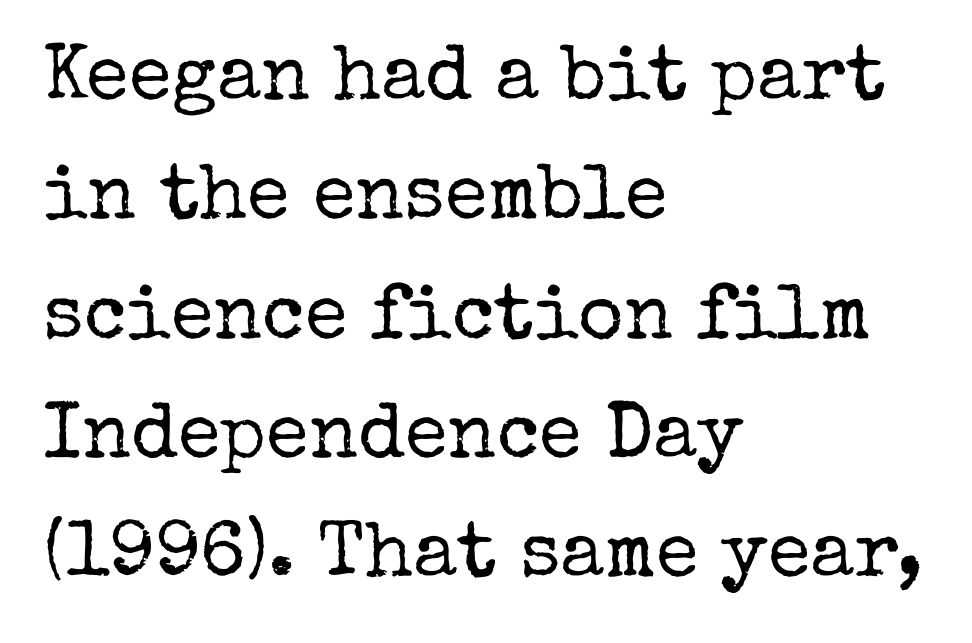
{"serif": "yes", "italic": "no", "bold": "no", "weight": "regular", "width": "normal", "stroke_contrast": "low", "x_height": "medium", "monospaced": "no", "underline": "no", "align": "left", "line_spacing": "normal", "line_spacing_ratio": 1.53, "letter_spacing": "normal", "letter_spacing_em": 0.0, "glyph_px": 78}
